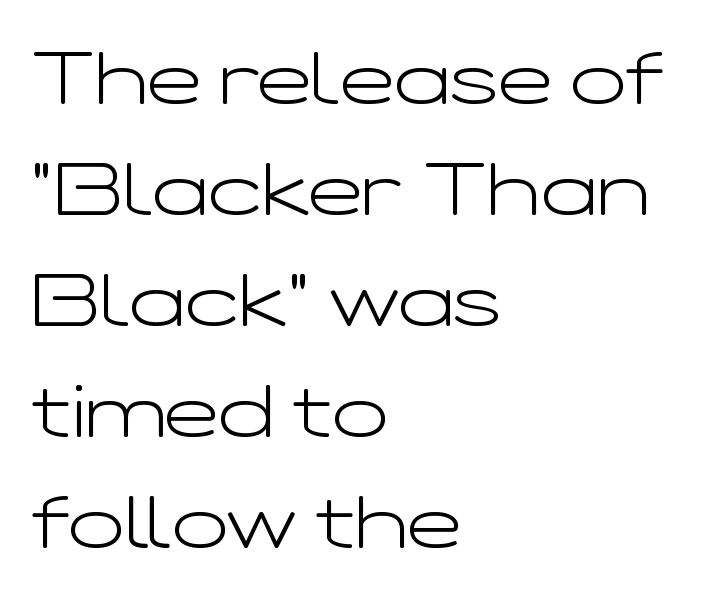
Q: Is the text bold? A: No.
Q: Is the text italic (slanted)? A: No, it is upright.
Q: Is the typeface a serif or a sans-serif typeface? A: Sans-serif.
Q: Is the text underlined? A: No.
Q: How is the paragraph aligned? A: Left-aligned.
Q: Is the spacing between letters normal or unusually wide? A: Normal.
Q: Is the spacing between lines tight, normal or loose? A: Normal.
Q: Width (condensed, normal, or wide)? A: Wide.
Q: Stroke contrast? A: Low.
Q: x-height? A: Medium.
Q: Monospaced? A: No.
